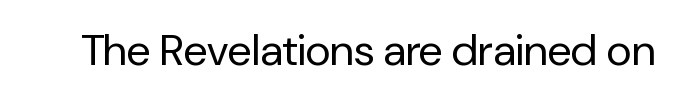
{"serif": "no", "italic": "no", "bold": "no", "weight": "regular", "width": "normal", "stroke_contrast": "low", "x_height": "medium", "monospaced": "no", "underline": "no", "letter_spacing": "normal", "letter_spacing_em": 0.0, "glyph_px": 44}
